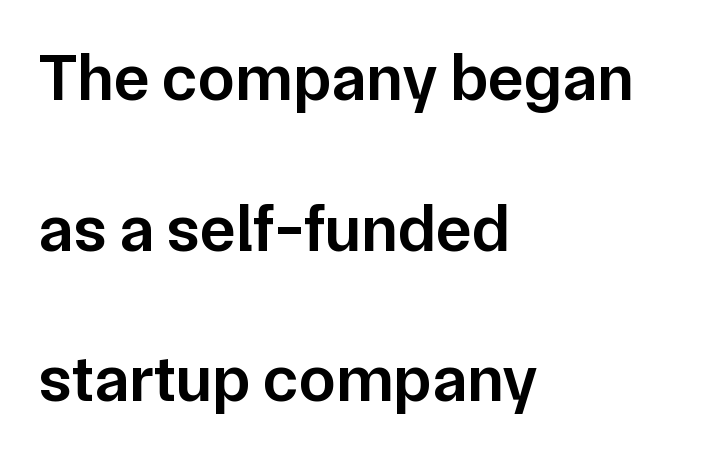
The image shows 67 px semibold sans-serif type, upright; set left-aligned, loose line spacing (2.25x), normal letter spacing, not underlined; low stroke contrast and a medium x-height.
